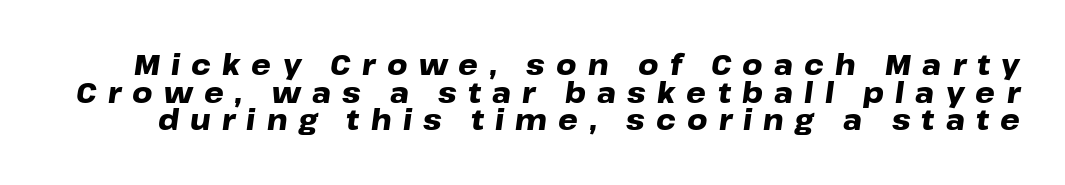
{"italic": "yes", "lean": "right", "slant_degrees": 8, "bold": "yes", "weight": "heavy", "width": "wide", "stroke_contrast": "low", "x_height": "medium", "monospaced": "no", "underline": "no", "line_spacing": "tight", "line_spacing_ratio": 0.99, "letter_spacing": "wide", "letter_spacing_em": 0.4, "glyph_px": 28}
